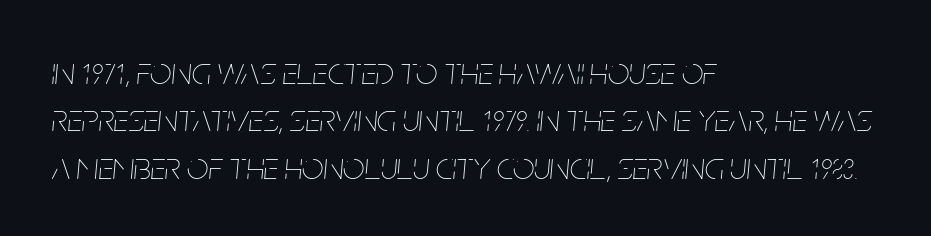
The image shows 38 px thin, condensed type, italic (leaning right); set left-aligned, normal line spacing (1.25x), normal letter spacing, not underlined; low stroke contrast and a large x-height.
